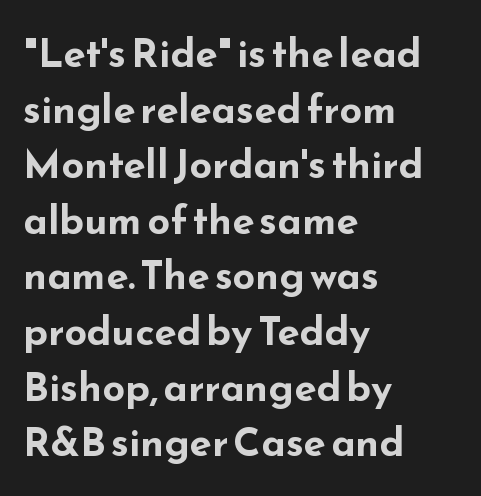
{"serif": "no", "italic": "no", "bold": "yes", "weight": "bold", "width": "wide", "stroke_contrast": "low", "x_height": "small", "monospaced": "no", "underline": "no", "align": "left", "line_spacing": "normal", "line_spacing_ratio": 1.39, "letter_spacing": "normal", "letter_spacing_em": 0.0, "glyph_px": 40}
